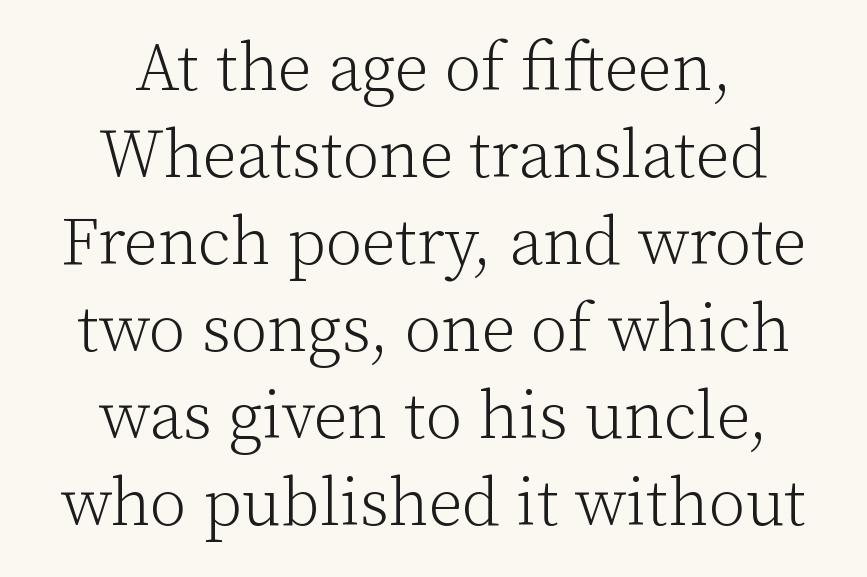
{"serif": "yes", "italic": "no", "bold": "no", "weight": "light", "width": "normal", "stroke_contrast": "low", "x_height": "medium", "monospaced": "no", "underline": "no", "align": "center", "line_spacing": "normal", "line_spacing_ratio": 1.3, "letter_spacing": "normal", "letter_spacing_em": 0.0, "glyph_px": 67}
